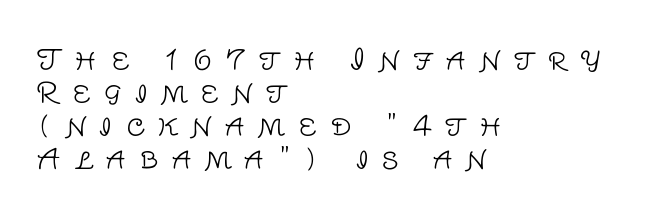
Q: Is the text bold? A: No.
Q: Is the text italic (slanted)? A: Yes.
Q: Is the typeface a serif or a sans-serif typeface? A: Sans-serif.
Q: Is the text underlined? A: No.
Q: How is the paragraph aligned? A: Left-aligned.
Q: Is the spacing between letters normal or unusually wide? A: Unusually wide.
Q: Width (condensed, normal, or wide)? A: Normal.
Q: Stroke contrast? A: Low.
Q: x-height? A: Large.
Q: Monospaced? A: No.
